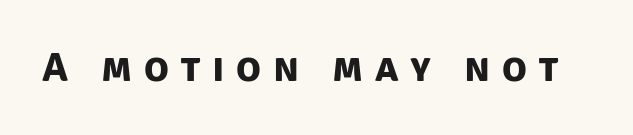
{"serif": "no", "bold": "yes", "weight": "bold", "width": "normal", "stroke_contrast": "low", "x_height": "large", "monospaced": "no", "underline": "no", "letter_spacing": "wide", "letter_spacing_em": 0.29, "glyph_px": 41}
